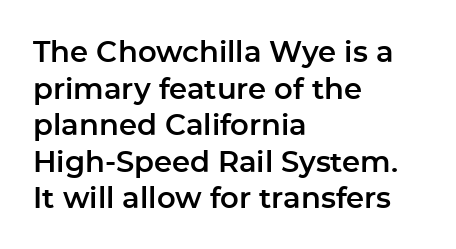
The image shows 29 px sans-serif type, upright; set left-aligned, normal line spacing (1.26x), normal letter spacing, not underlined; low stroke contrast and a medium x-height.
